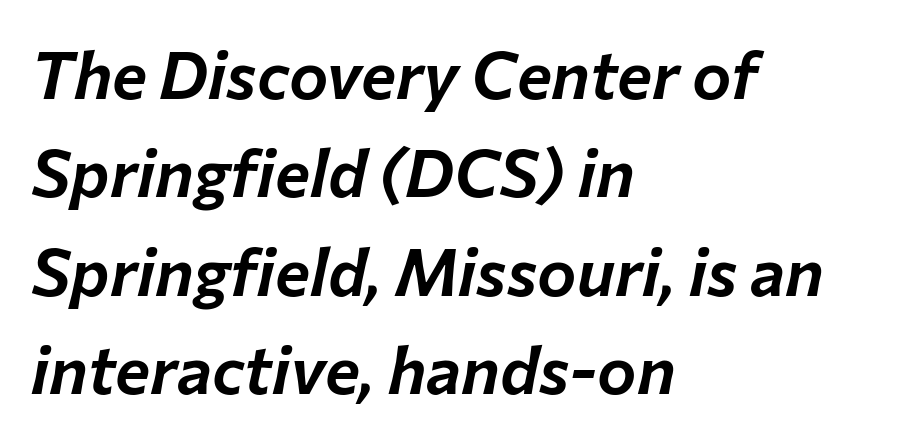
{"italic": "yes", "lean": "right", "slant_degrees": 12, "width": "normal", "stroke_contrast": "low", "x_height": "medium", "monospaced": "no", "underline": "no", "align": "left", "line_spacing": "normal", "line_spacing_ratio": 1.49, "letter_spacing": "normal", "letter_spacing_em": 0.0, "glyph_px": 66}
